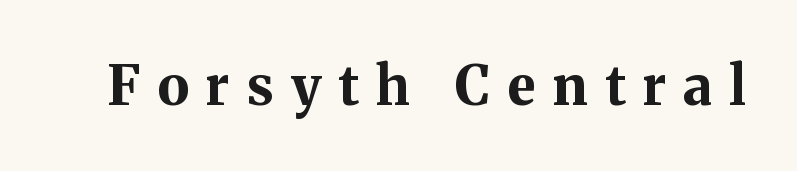
The image shows 54 px bold serif type, upright; set unusually wide letter spacing (+0.32 em), not underlined; medium stroke contrast and a medium x-height.
